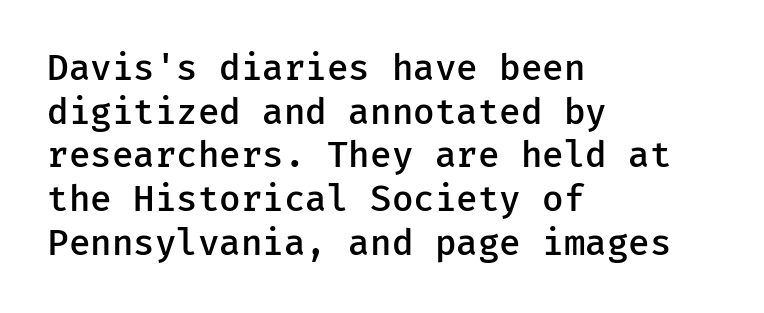
Q: Is the text bold? A: Semi-bold.
Q: Is the text italic (slanted)? A: No, it is upright.
Q: Is the typeface a serif or a sans-serif typeface? A: Sans-serif.
Q: Is the text underlined? A: No.
Q: How is the paragraph aligned? A: Left-aligned.
Q: Is the spacing between letters normal or unusually wide? A: Normal.
Q: Is the spacing between lines tight, normal or loose? A: Normal.
Q: Width (condensed, normal, or wide)? A: Normal.
Q: Stroke contrast? A: Low.
Q: x-height? A: Medium.
